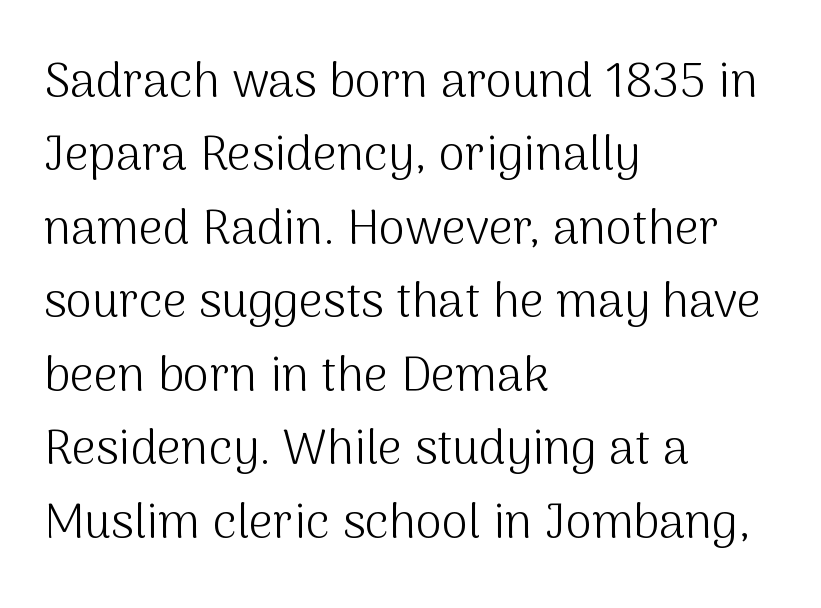
Q: Is the text bold? A: No.
Q: Is the text italic (slanted)? A: No, it is upright.
Q: Is the typeface a serif or a sans-serif typeface? A: Sans-serif.
Q: Is the text underlined? A: No.
Q: How is the paragraph aligned? A: Left-aligned.
Q: Is the spacing between letters normal or unusually wide? A: Normal.
Q: Is the spacing between lines tight, normal or loose? A: Normal.
Q: Width (condensed, normal, or wide)? A: Normal.
Q: Stroke contrast? A: Medium.
Q: x-height? A: Medium.
Q: Monospaced? A: No.
